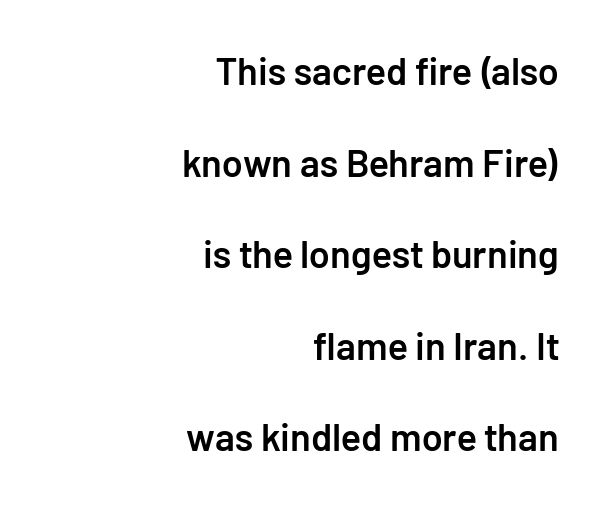
The image shows 38 px semibold sans-serif type, upright; set right-aligned, loose line spacing (2.41x), normal letter spacing, not underlined; low stroke contrast and a medium x-height.
